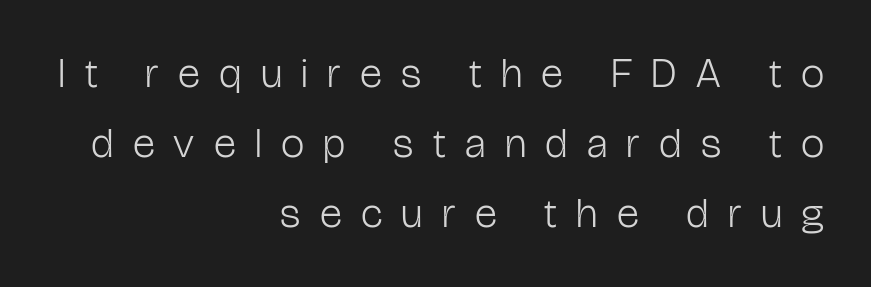
The rendering uses natural spacing where letterforms have individual widths. Notice how the passage keeps a crisp vertical edge on the right only. Normally led — the rows are evenly, conventionally spaced. Any mark beneath the type? The region is blank. Stroke terminals: plain, sans-serif. These glyphs show unthickened strokes, regular width or finer.
